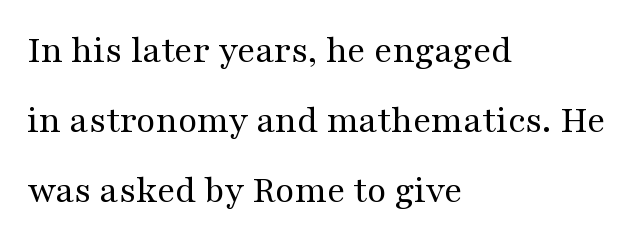
{"serif": "yes", "italic": "no", "bold": "no", "weight": "regular", "width": "wide", "stroke_contrast": "medium", "x_height": "medium", "monospaced": "no", "underline": "no", "align": "left", "line_spacing_ratio": 1.8, "letter_spacing": "normal", "letter_spacing_em": 0.0, "glyph_px": 39}
